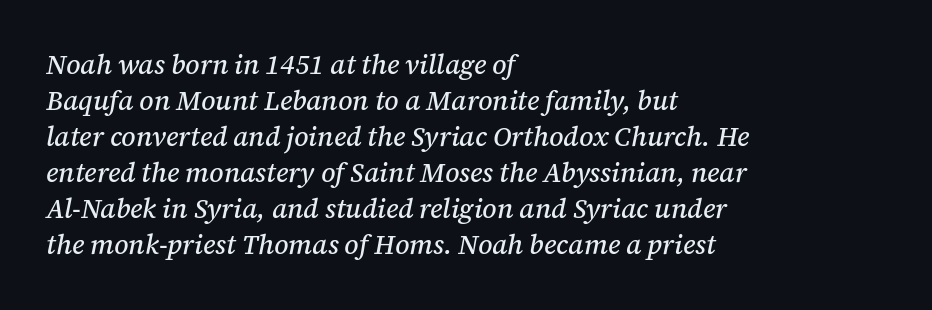
Q: Is the text italic (slanted)? A: Yes, it leans right by about 12 degrees.
Q: Is the text underlined? A: No.
Q: How is the paragraph aligned? A: Left-aligned.
Q: Is the spacing between letters normal or unusually wide? A: Normal.
Q: Is the spacing between lines tight, normal or loose? A: Normal.
